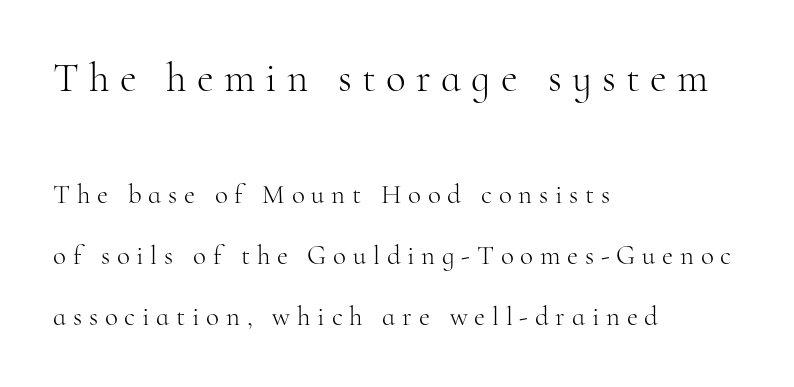
{"serif": "yes", "italic": "no", "bold": "no", "weight": "light", "width": "normal", "stroke_contrast": "high", "x_height": "small", "monospaced": "no", "underline": "no", "align": "left", "line_spacing": "loose", "line_spacing_ratio": 2.26, "letter_spacing": "wide", "letter_spacing_em": 0.25, "larger_block": "first", "size_ratio": 1.52, "glyph_px": 41}
